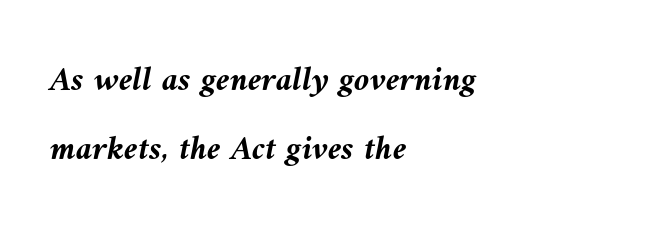
The passage shown has conventional tracking throughout. The face used here is proportionally spaced, like ordinary book or web type. The strip under each line holds only bare page. Is the block centered? No — it sits flush against the left margin. The whole block is typeset with a tilt.
